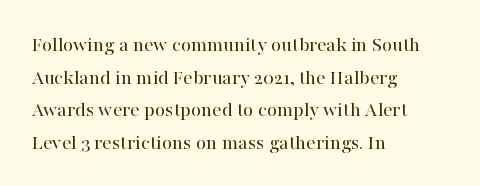
The axis of the letterforms is exactly vertical. Here the glyphs are tracked normally, forming tight word shapes. Descenders hang freely into open space. Line beginnings align vertically; line endings do not. The rows are spaced the way most documents space them.
